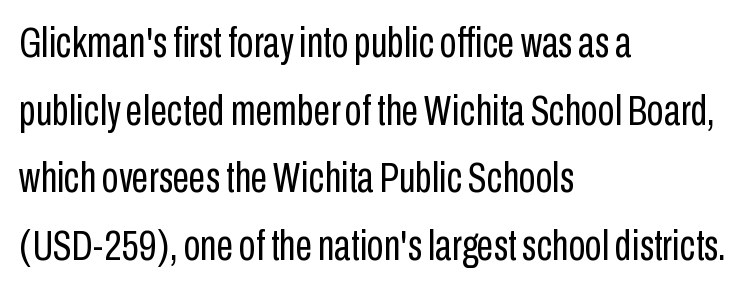
{"serif": "no", "italic": "no", "bold": "no", "weight": "regular", "width": "condensed", "stroke_contrast": "low", "x_height": "medium", "monospaced": "no", "underline": "no", "align": "left", "line_spacing": "normal", "line_spacing_ratio": 1.57, "letter_spacing": "normal", "letter_spacing_em": 0.0, "glyph_px": 43}
